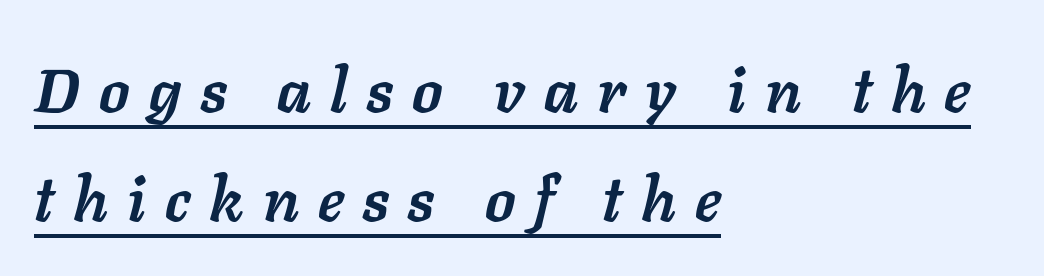
The image shows 62 px semibold type, italic (leaning right); set left-aligned, line spacing 1.76x, unusually wide letter spacing (+0.31 em), underlined; low stroke contrast and a medium x-height.
